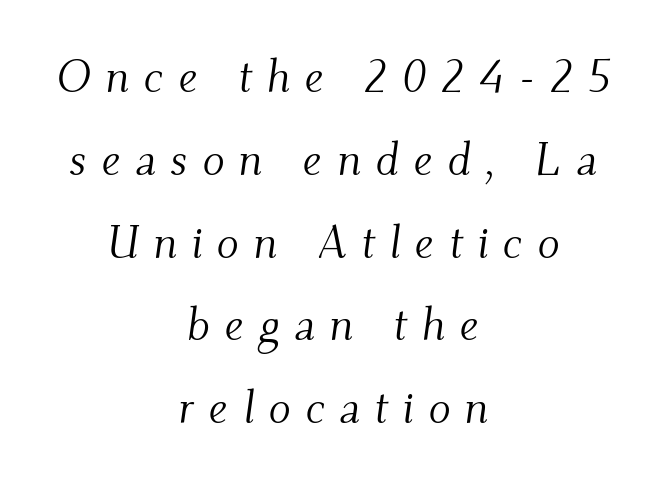
{"serif": "yes", "italic": "yes", "lean": "right", "slant_degrees": 9, "bold": "no", "weight": "light", "width": "normal", "stroke_contrast": "medium", "x_height": "small", "monospaced": "no", "underline": "no", "align": "center", "line_spacing_ratio": 1.8, "letter_spacing": "wide", "letter_spacing_em": 0.31, "glyph_px": 46}
